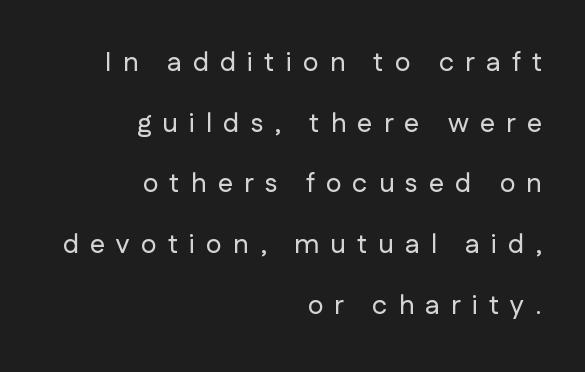
The image shows 27 px text type, upright; set right-aligned, loose line spacing (2.25x), unusually wide letter spacing (+0.41 em), not underlined.
